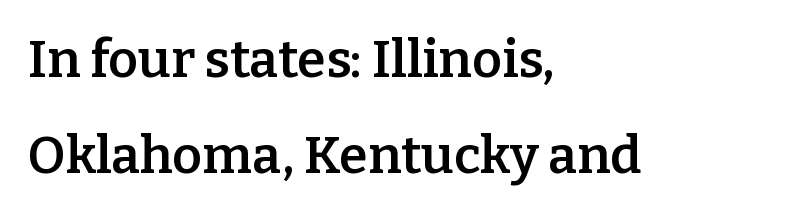
{"serif": "yes", "italic": "no", "bold": "semi", "weight": "semibold", "width": "normal", "stroke_contrast": "low", "x_height": "medium", "monospaced": "no", "underline": "no", "align": "left", "line_spacing_ratio": 1.85, "letter_spacing": "normal", "letter_spacing_em": 0.0, "glyph_px": 52}
